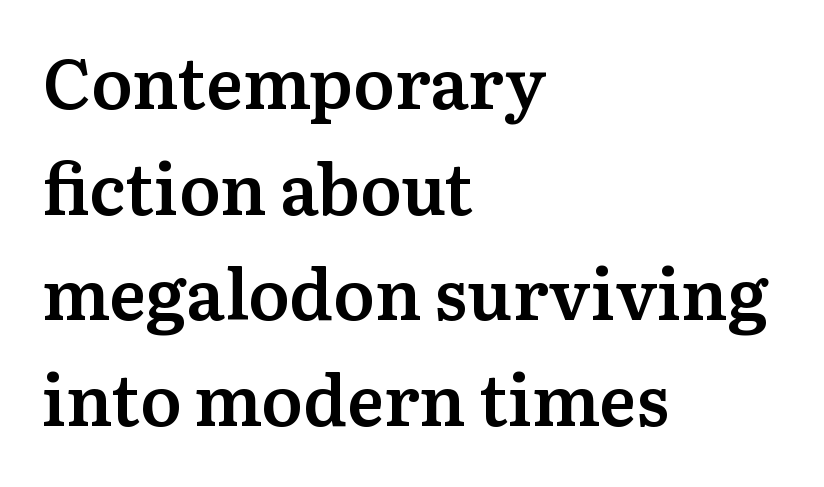
Here the designer chose a conventional face with non-uniform glyph widths. Glyph-to-glyph distance matches everyday printed text. In terms of weight, the rendering is demibold, just under bold. The string is rendered with underlining switched off.
